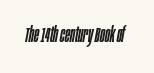
The image shows 21 px text type, italic (leaning right); set normal letter spacing, not underlined.
